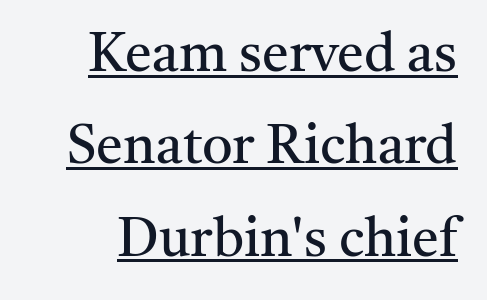
{"serif": "yes", "italic": "no", "bold": "no", "weight": "regular", "width": "normal", "stroke_contrast": "medium", "x_height": "medium", "monospaced": "no", "underline": "yes", "line_spacing_ratio": 1.71, "letter_spacing": "normal", "letter_spacing_em": 0.0, "glyph_px": 54}
